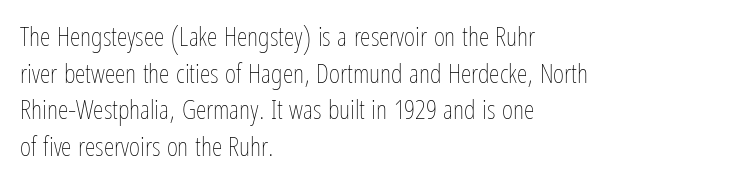
Q: Is the text bold? A: No.
Q: Is the text italic (slanted)? A: No, it is upright.
Q: Is the text underlined? A: No.
Q: How is the paragraph aligned? A: Left-aligned.
Q: Is the spacing between letters normal or unusually wide? A: Normal.
Q: Is the spacing between lines tight, normal or loose? A: Normal.
